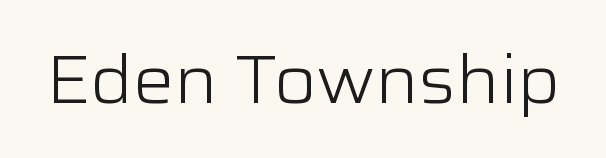
{"serif": "no", "italic": "no", "bold": "no", "weight": "light", "width": "normal", "stroke_contrast": "low", "x_height": "medium", "monospaced": "no", "underline": "no", "letter_spacing": "normal", "letter_spacing_em": 0.0, "glyph_px": 68}
